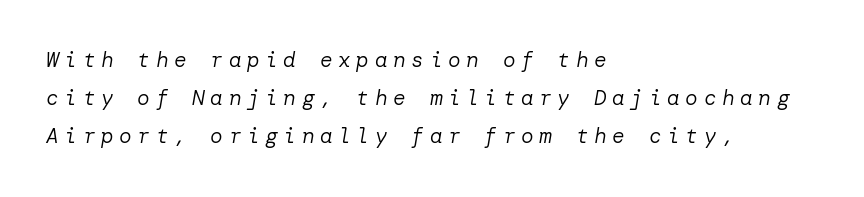
The image shows 21 px text type, italic (leaning right); set left-aligned, line spacing 1.81x, unusually wide letter spacing (+0.27 em), not underlined.
